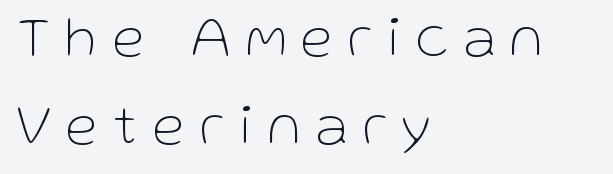
Q: Is the text bold? A: No.
Q: Is the text italic (slanted)? A: No, it is upright.
Q: Is the typeface a serif or a sans-serif typeface? A: Sans-serif.
Q: Is the text underlined? A: No.
Q: How is the paragraph aligned? A: Left-aligned.
Q: Is the spacing between letters normal or unusually wide? A: Unusually wide.
Q: Is the spacing between lines tight, normal or loose? A: Normal.
Q: Width (condensed, normal, or wide)? A: Normal.
Q: Stroke contrast? A: Low.
Q: x-height? A: Medium.
Q: Monospaced? A: No.
